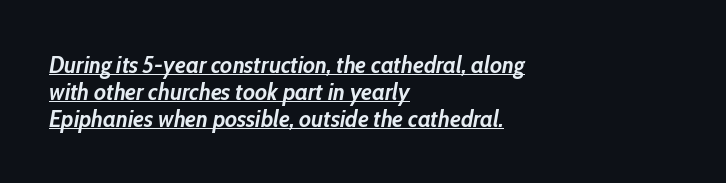
Q: Is the text bold? A: Yes.
Q: Is the text italic (slanted)? A: Yes, it leans right by about 10 degrees.
Q: Is the text underlined? A: Yes.
Q: How is the paragraph aligned? A: Left-aligned.
Q: Is the spacing between letters normal or unusually wide? A: Normal.
Q: Is the spacing between lines tight, normal or loose? A: Tight.
